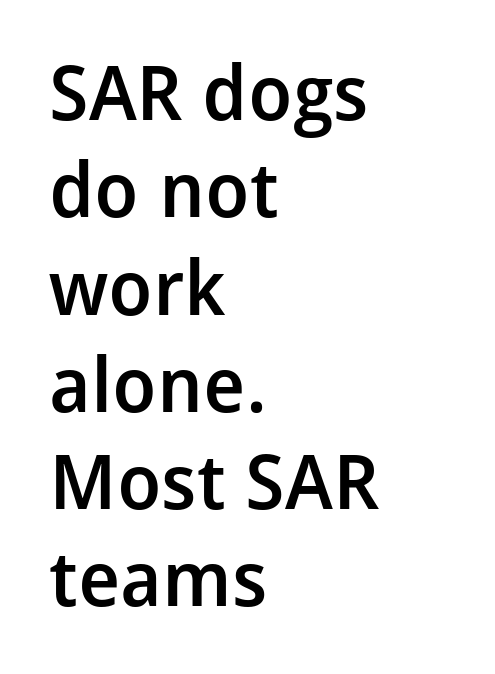
Descender tails drop into unmarked territory. In terms of letterspacing, this is plain default setting. Stroke thickness is moderately raised; the sample reads as semibold. This block has exactly the height ordinary leading produces. These lines are set flush left with a ragged right edge. Each letter keeps its own natural width here, so spacing adapts to shape.
